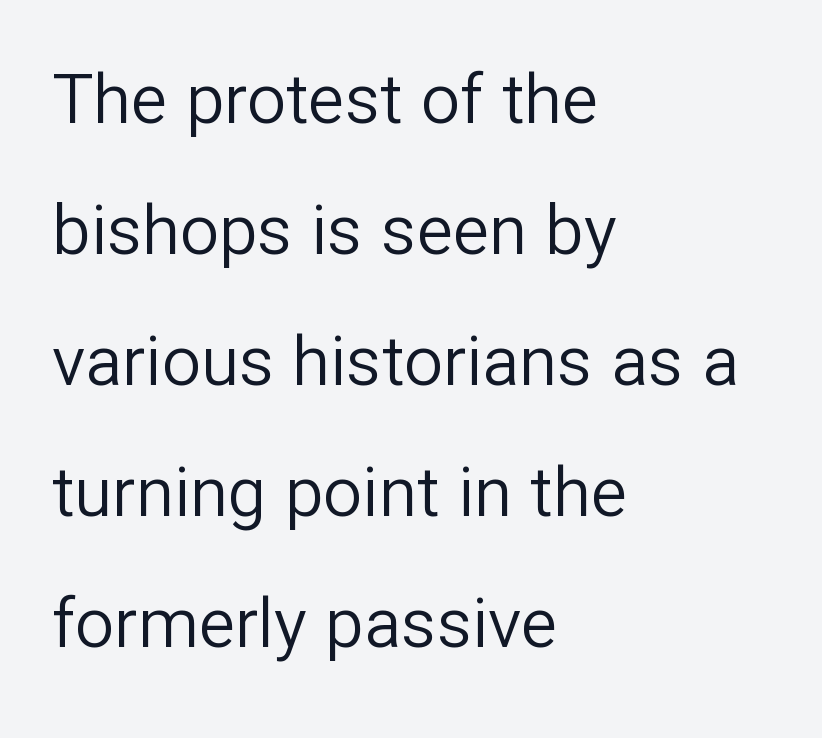
Tall strokes in this sample are plumb rather than angled. Left-aligned paragraph, ragged on the right. The lines are spread far apart with generous leading. Varying glyph widths throughout — classic text-font behaviour.
